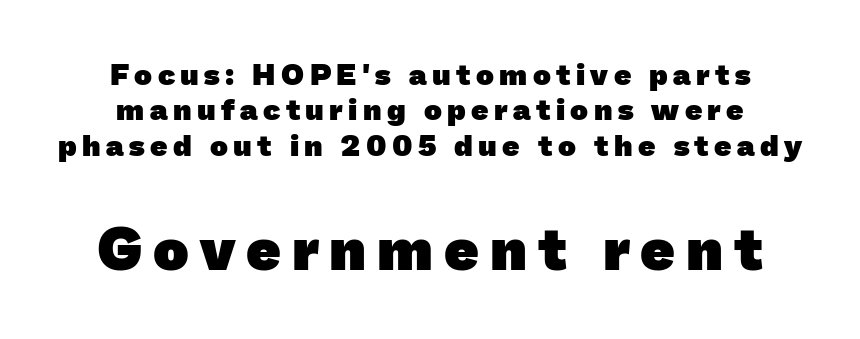
Q: Is the text bold? A: Yes.
Q: Is the typeface a serif or a sans-serif typeface? A: Sans-serif.
Q: Is the text underlined? A: No.
Q: Which block of text is set in a larger size, the first (top) or the second (bottom)? A: The second (bottom) one.
Q: Width (condensed, normal, or wide)? A: Normal.
Q: Stroke contrast? A: Low.
Q: x-height? A: Medium.
Q: Monospaced? A: No.
